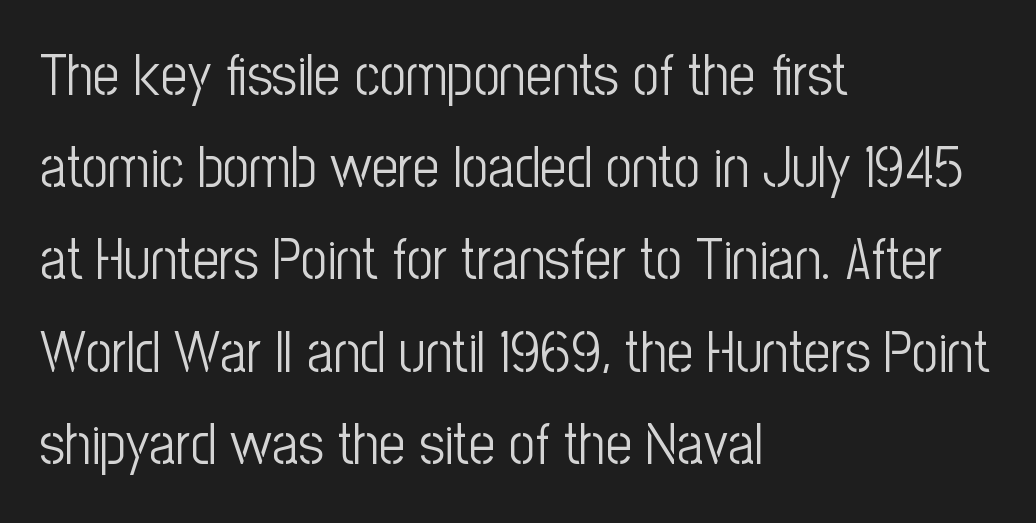
The image shows 58 px light, condensed sans-serif type, upright; set left-aligned, normal line spacing (1.59x), normal letter spacing, not underlined; low stroke contrast and a medium x-height.
